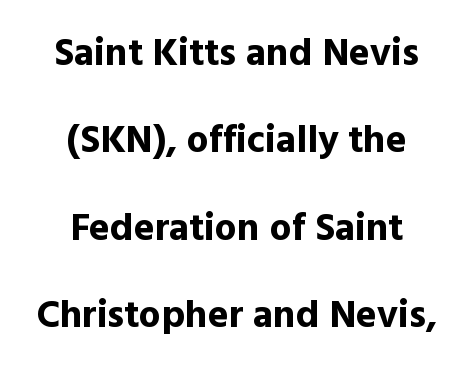
{"serif": "no", "italic": "no", "bold": "yes", "weight": "bold", "width": "normal", "x_height": "medium", "monospaced": "no", "underline": "no", "align": "center", "line_spacing": "loose", "line_spacing_ratio": 2.24, "letter_spacing": "normal", "letter_spacing_em": 0.0, "glyph_px": 39}
